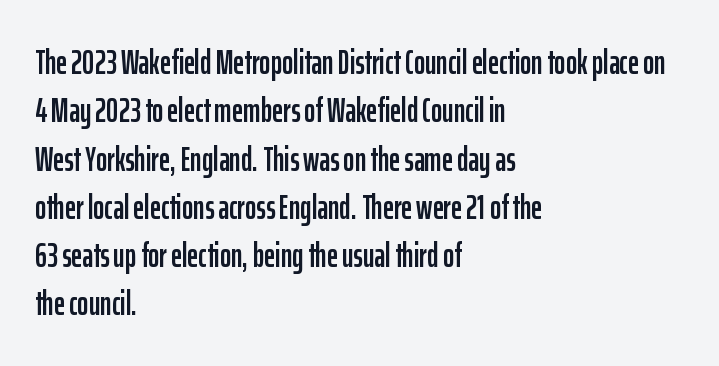
Q: Is the text italic (slanted)? A: No, it is upright.
Q: Is the typeface a serif or a sans-serif typeface? A: Sans-serif.
Q: Is the text underlined? A: No.
Q: How is the paragraph aligned? A: Left-aligned.
Q: Is the spacing between letters normal or unusually wide? A: Normal.
Q: Is the spacing between lines tight, normal or loose? A: Normal.
Q: Width (condensed, normal, or wide)? A: Condensed.
Q: Stroke contrast? A: Low.
Q: x-height? A: Medium.
Q: Monospaced? A: No.
